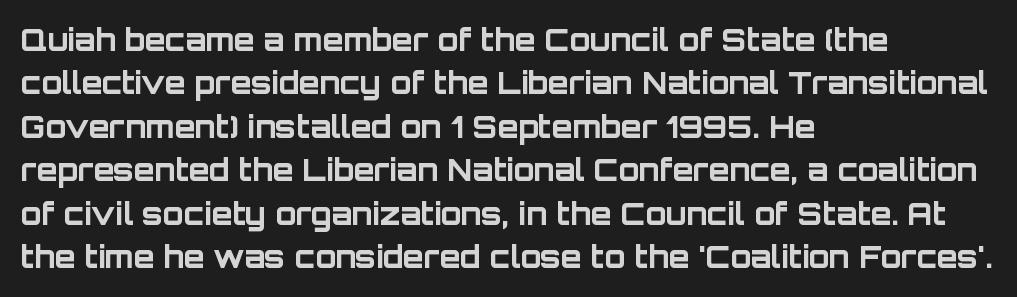
{"serif": "no", "italic": "no", "bold": "yes", "weight": "bold", "width": "normal", "stroke_contrast": "low", "x_height": "large", "monospaced": "no", "underline": "no", "align": "left", "line_spacing": "normal", "line_spacing_ratio": 1.45, "letter_spacing": "normal", "letter_spacing_em": 0.0, "glyph_px": 30}
